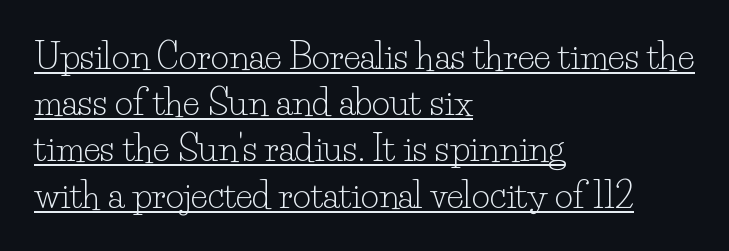
Q: Is the text bold? A: No.
Q: Is the text italic (slanted)? A: No, it is upright.
Q: Is the typeface a serif or a sans-serif typeface? A: Serif.
Q: Is the text underlined? A: Yes.
Q: How is the paragraph aligned? A: Left-aligned.
Q: Is the spacing between letters normal or unusually wide? A: Normal.
Q: Is the spacing between lines tight, normal or loose? A: Normal.
Q: Width (condensed, normal, or wide)? A: Normal.
Q: Stroke contrast? A: Low.
Q: x-height? A: Small.
Q: Monospaced? A: No.
